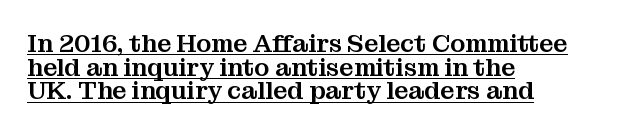
Q: Is the text italic (slanted)? A: No, it is upright.
Q: Is the text underlined? A: Yes.
Q: How is the paragraph aligned? A: Left-aligned.
Q: Is the spacing between letters normal or unusually wide? A: Normal.
Q: Is the spacing between lines tight, normal or loose? A: Tight.
